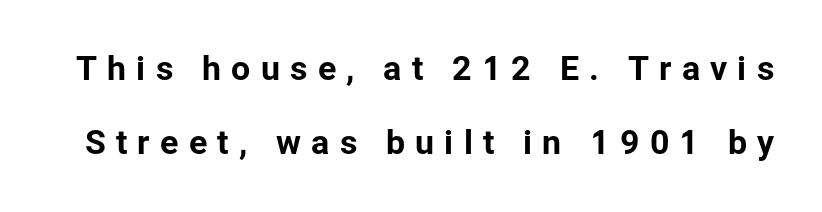
Rule under the text: the space is simply empty. These lines have a slow, spaced-out rhythm from letter to letter. You could not count columns in this text — the font is proportionally spaced. The font family rendered here belongs to the sans-serif group. The line-height multiplier appears high, well above default. The letters stand straight up with perfectly vertical stems.
